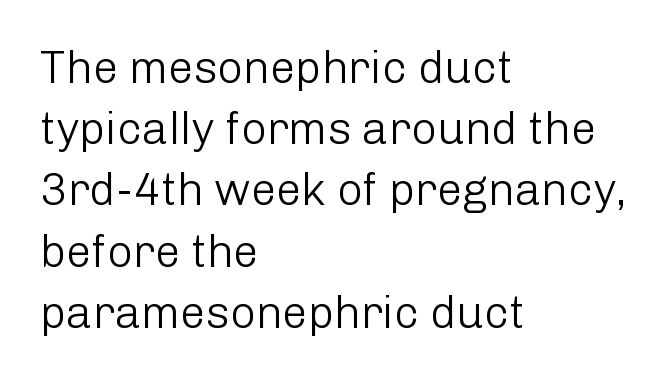
Q: Is the text bold? A: No.
Q: Is the text italic (slanted)? A: No, it is upright.
Q: Is the typeface a serif or a sans-serif typeface? A: Sans-serif.
Q: Is the text underlined? A: No.
Q: How is the paragraph aligned? A: Left-aligned.
Q: Is the spacing between letters normal or unusually wide? A: Normal.
Q: Is the spacing between lines tight, normal or loose? A: Normal.
Q: Width (condensed, normal, or wide)? A: Normal.
Q: Stroke contrast? A: Low.
Q: x-height? A: Medium.
Q: Monospaced? A: No.
